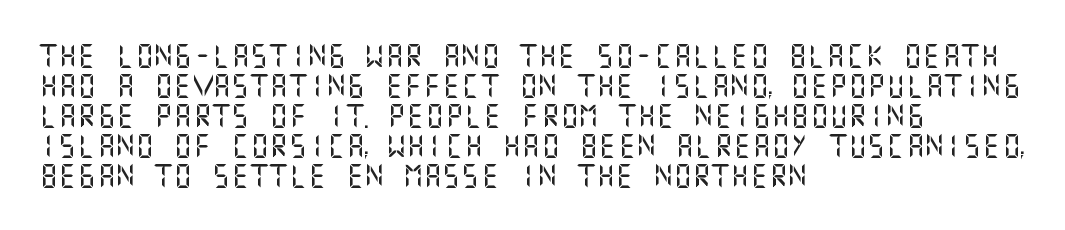
The image shows 24 px text type, upright; set left-aligned, normal line spacing (1.25x), normal letter spacing, not underlined.
